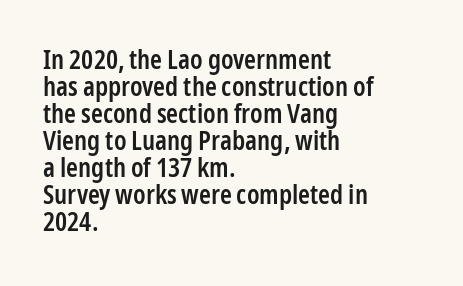
The foot of each line stays bare and open. Short note: letters normally spaced. The designer dialed line spacing down below the default. Does the copy run flush right? No — it runs flush left. Set as a demibold, roughly 600 on the weight scale.
